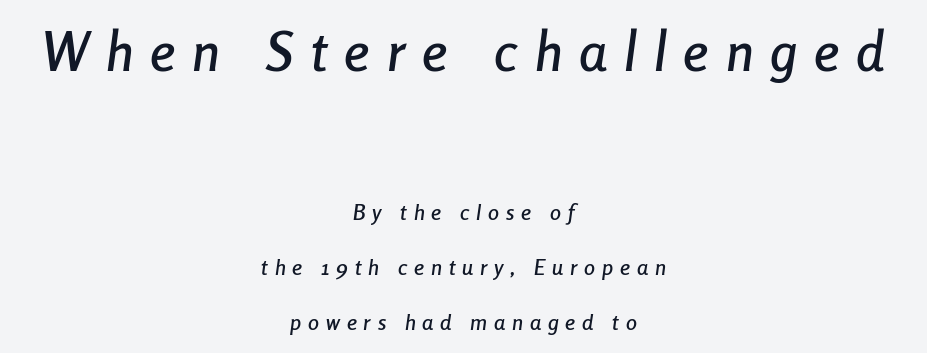
The gaps between neighbouring characters are conspicuously large. Varying glyph widths throughout — classic text-font behaviour. Reading top to bottom, the characters get smaller at the block break. The compositor balanced each line on the midline.
